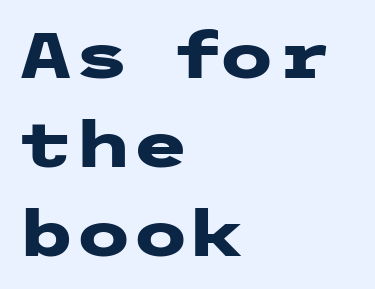
The image shows 65 px heavy, wide sans-serif type, upright; set left-aligned, normal line spacing (1.37x), normal letter spacing, not underlined; low stroke contrast and a medium x-height.
